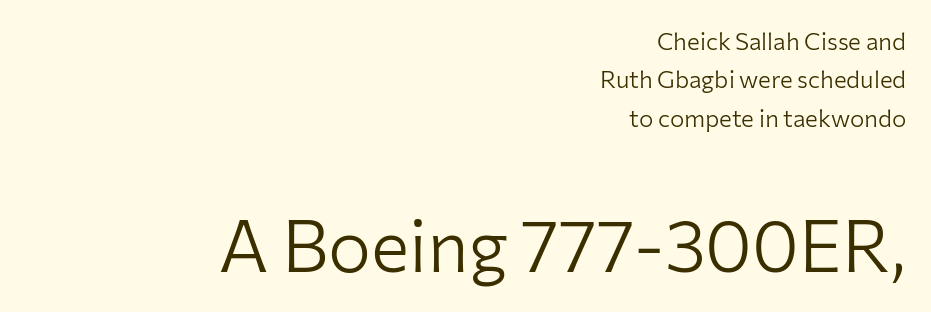
Every stem runs plumb, perpendicular to the baseline. Decoration check: the copy has no underline. Between these two stacked blocks, the lower one wins on size. Ink coverage per letter is moderate at most.
